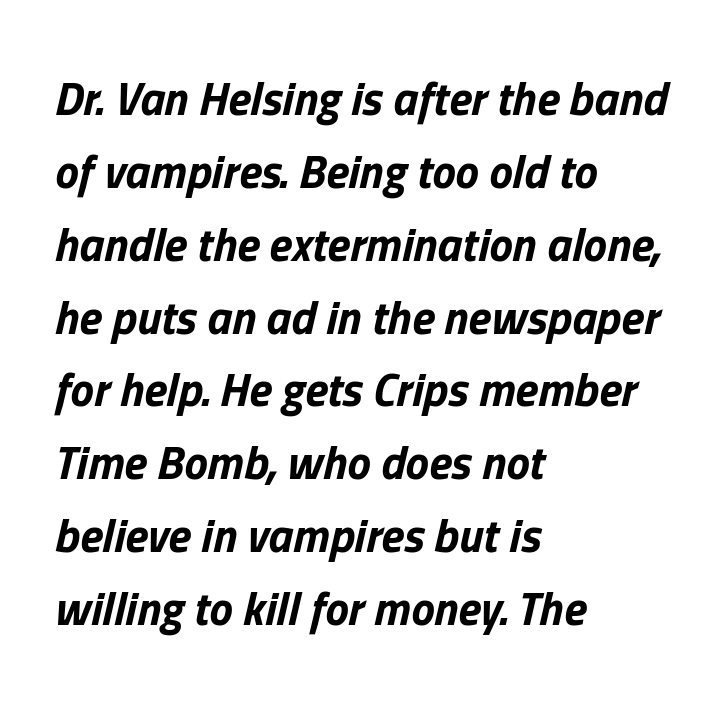
{"italic": "yes", "lean": "right", "slant_degrees": 13, "bold": "yes", "weight": "bold", "width": "normal", "stroke_contrast": "low", "x_height": "medium", "monospaced": "no", "underline": "no", "align": "left", "line_spacing": "normal", "line_spacing_ratio": 1.55, "letter_spacing": "normal", "letter_spacing_em": 0.0, "glyph_px": 47}
